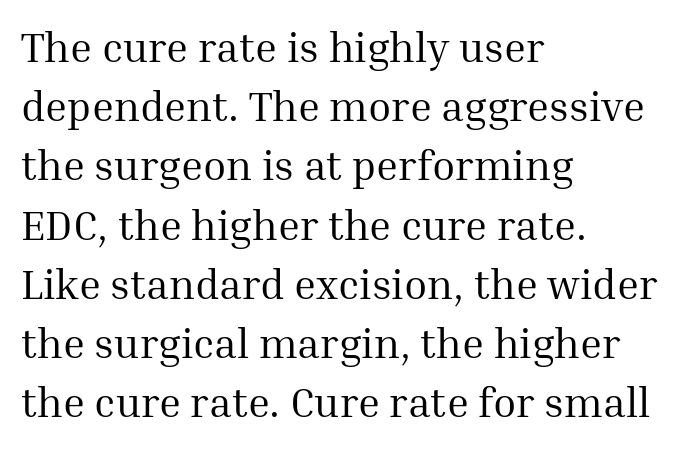
{"serif": "yes", "italic": "no", "bold": "no", "weight": "regular", "width": "normal", "stroke_contrast": "medium", "x_height": "medium", "monospaced": "no", "underline": "no", "align": "left", "line_spacing": "normal", "line_spacing_ratio": 1.41, "letter_spacing": "normal", "letter_spacing_em": 0.0, "glyph_px": 42}
